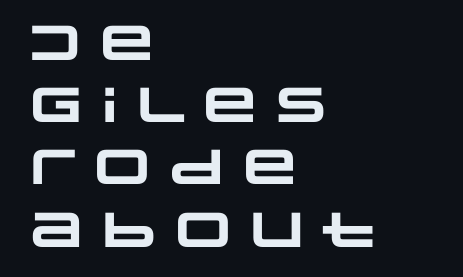
The image shows 49 px heavy, wide sans-serif type; set left-aligned, normal line spacing (1.27x), normal letter spacing, not underlined; low stroke contrast and a large x-height.
